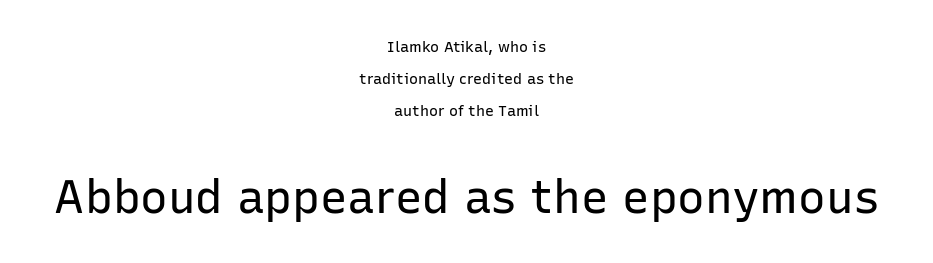
The image shows 46 px regular-weight sans-serif type, upright; set centered, loose line spacing (2.12x), normal letter spacing, not underlined; the second (bottom) block is 3.07x larger; low stroke contrast and a medium x-height.
